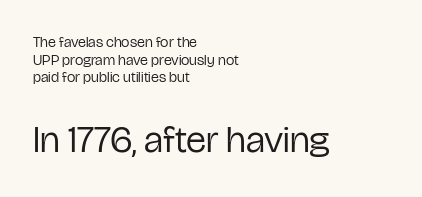
The image shows 38 px regular-weight, condensed sans-serif type, upright; set left-aligned, line spacing 1.18x, normal letter spacing, not underlined; the second (bottom) block is 2.53x larger; low stroke contrast and a medium x-height.
